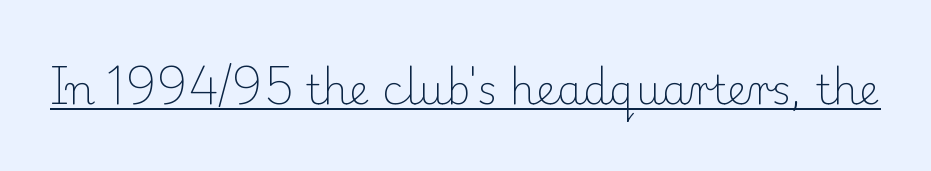
Has an underline been added? It has. You could not count columns in this text — the font is proportionally spaced. A quiet, ordinary-to-light weight characterises the typeface. Old-style or modern, the face here clearly has serifs. The face used here is rendered with its standard letterfit.
